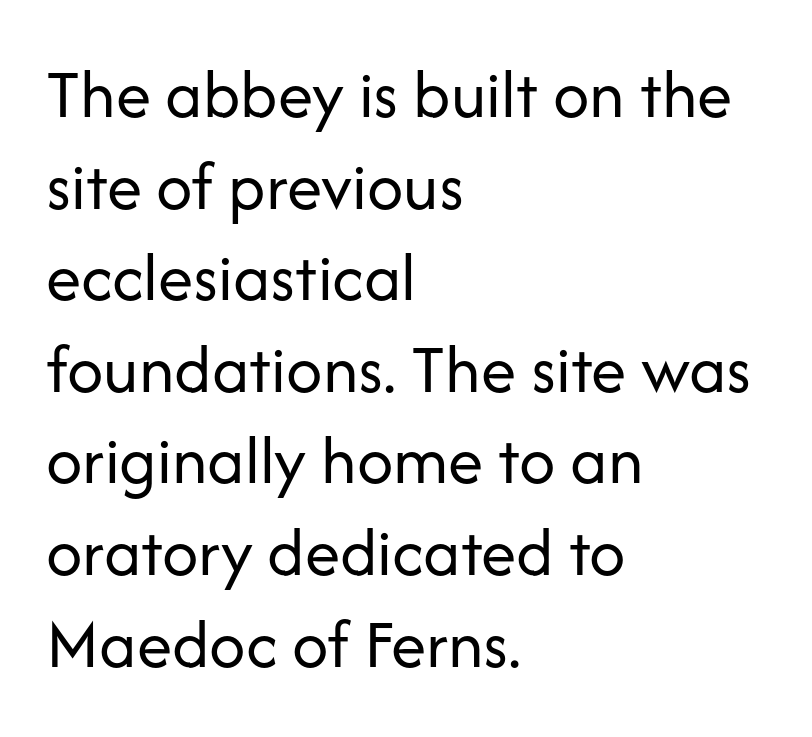
Q: Is the text bold? A: No.
Q: Is the text italic (slanted)? A: No, it is upright.
Q: Is the typeface a serif or a sans-serif typeface? A: Sans-serif.
Q: Is the text underlined? A: No.
Q: How is the paragraph aligned? A: Left-aligned.
Q: Is the spacing between letters normal or unusually wide? A: Normal.
Q: Is the spacing between lines tight, normal or loose? A: Normal.
Q: Width (condensed, normal, or wide)? A: Normal.
Q: Stroke contrast? A: Low.
Q: x-height? A: Medium.
Q: Monospaced? A: No.
